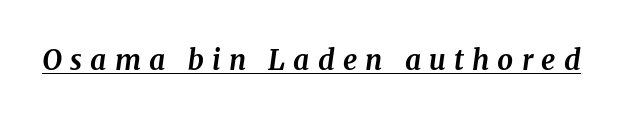
Q: Is the text bold? A: Yes.
Q: Is the text italic (slanted)? A: Yes, it leans right by about 8 degrees.
Q: Is the typeface a serif or a sans-serif typeface? A: Serif.
Q: Is the text underlined? A: Yes.
Q: Is the spacing between letters normal or unusually wide? A: Unusually wide.
Q: Width (condensed, normal, or wide)? A: Normal.
Q: Stroke contrast? A: Medium.
Q: x-height? A: Medium.
Q: Monospaced? A: No.
